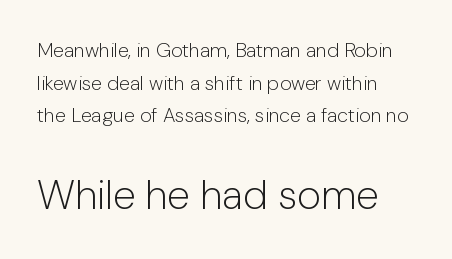
The image shows 41 px light sans-serif type, upright; set normal line spacing (1.63x), normal letter spacing, not underlined; the second (bottom) block is 2.05x larger; low stroke contrast and a medium x-height.
